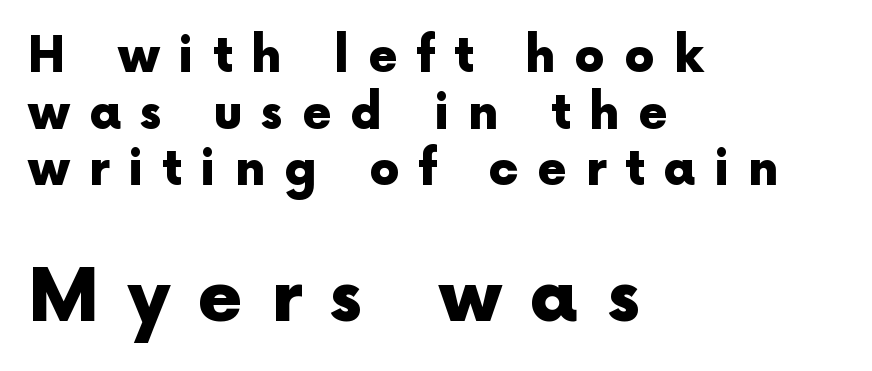
The image shows 72 px heavy sans-serif type, upright; set left-aligned, line spacing 1.18x, unusually wide letter spacing (+0.39 em), not underlined; the second (bottom) block is 1.5x larger; a medium x-height.
